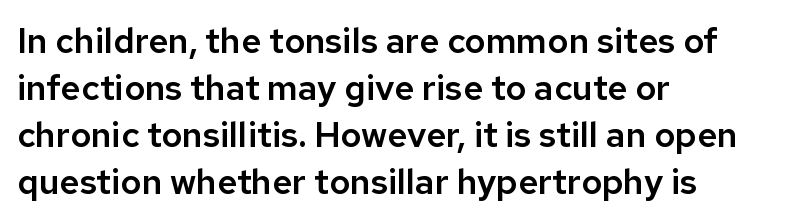
It's the straight-up-and-down kind of type. Where is the straight margin? On the left. Students, note that the glyphs here touch the page at normal intervals. This sample keeps an unexceptional amount of space between lines. Character widths vary here, with narrow letters taking less room than wide ones. The type family on display is of the sans-serif kind.
